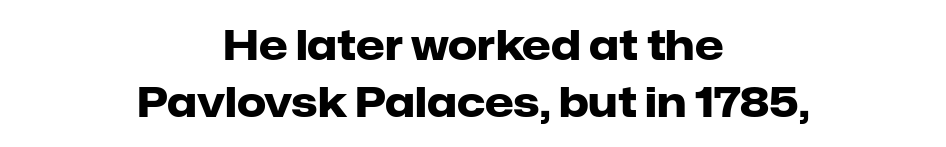
Q: Is the text bold? A: Yes.
Q: Is the text italic (slanted)? A: No, it is upright.
Q: Is the typeface a serif or a sans-serif typeface? A: Sans-serif.
Q: Is the text underlined? A: No.
Q: How is the paragraph aligned? A: Centered.
Q: Is the spacing between letters normal or unusually wide? A: Normal.
Q: Is the spacing between lines tight, normal or loose? A: Normal.
Q: Width (condensed, normal, or wide)? A: Normal.
Q: Stroke contrast? A: Low.
Q: x-height? A: Medium.
Q: Monospaced? A: No.
